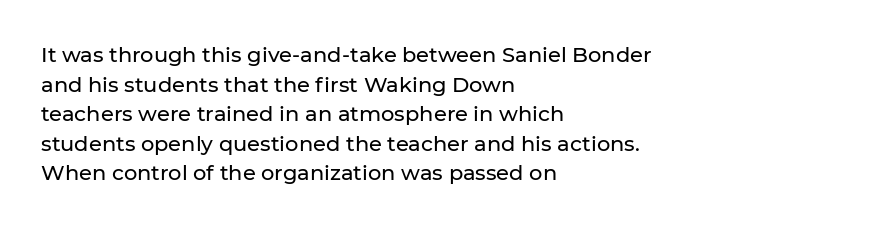
Caption: standard tracking, unaltered. Only glyphs here, with clear space below each row. The line-height multiplier appears to be the usual default. The typography opts for an upright posture over an oblique one. A student would call this left alignment; a typographer would say flush left, rag right.
